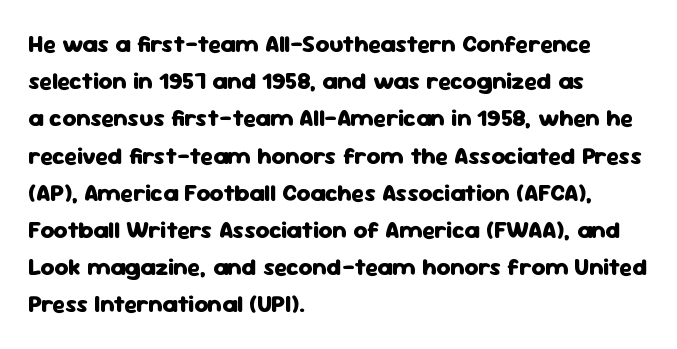
{"italic": "no", "bold": "yes", "underline": "no", "align": "left", "line_spacing": "normal", "line_spacing_ratio": 1.55, "letter_spacing": "normal", "letter_spacing_em": 0.0, "glyph_px": 24}
